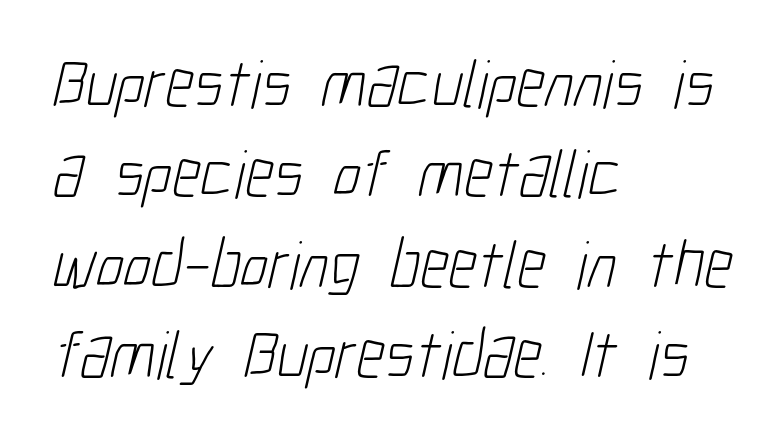
The typesetting does not lean heavy: it is not bold. Inter-character spacing is left at the font's built-in metrics. Line spacing here is normal. The type family on display is of the sans-serif kind. Casual observation: everything's shoved over to the left.
